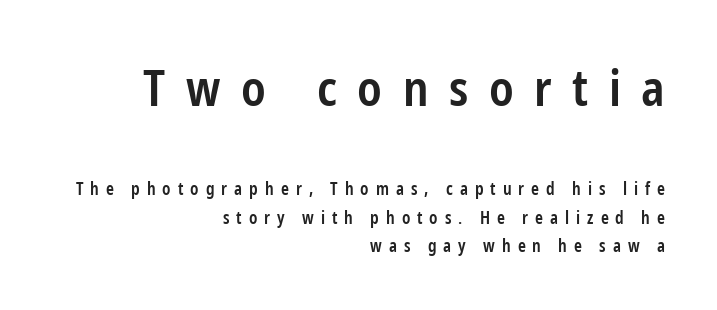
The image shows 50 px semibold, condensed sans-serif type, upright; set right-aligned, normal line spacing (1.68x), unusually wide letter spacing (+0.41 em), not underlined; the first (top) block is 2.94x larger; low stroke contrast and a medium x-height.
